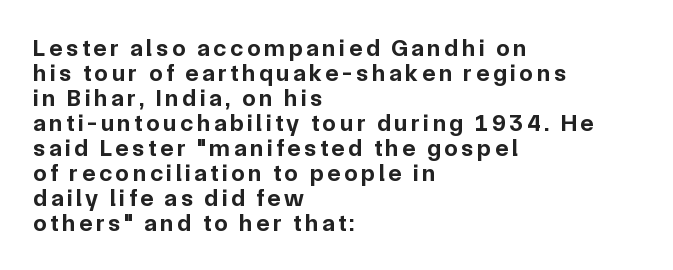
This rendering features lettering with no underline. Leading is clearly below the norm, producing a dense column. Compared with an ordinary text face, these strokes are far heavier — a full bold. This is roman type, the default non-slanted kind. Layout note: lines flush left.
